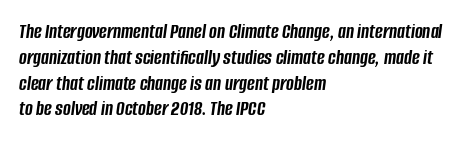
On the weight axis this lands at bold, roughly 700. The tracking reads as untouched default to a designer's eye. It's the slanting kind of type. Line starts are locked; line ends wander. No word sits above an underline.
